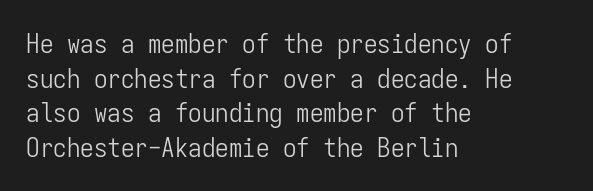
The image shows 27 px text type, upright; set left-aligned, normal line spacing (1.28x), normal letter spacing, not underlined.
